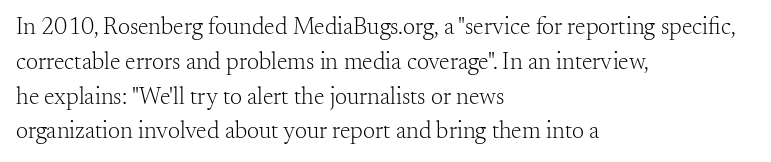
Q: Is the text bold? A: No.
Q: Is the text italic (slanted)? A: No, it is upright.
Q: Is the text underlined? A: No.
Q: How is the paragraph aligned? A: Left-aligned.
Q: Is the spacing between letters normal or unusually wide? A: Normal.
Q: Is the spacing between lines tight, normal or loose? A: Normal.
